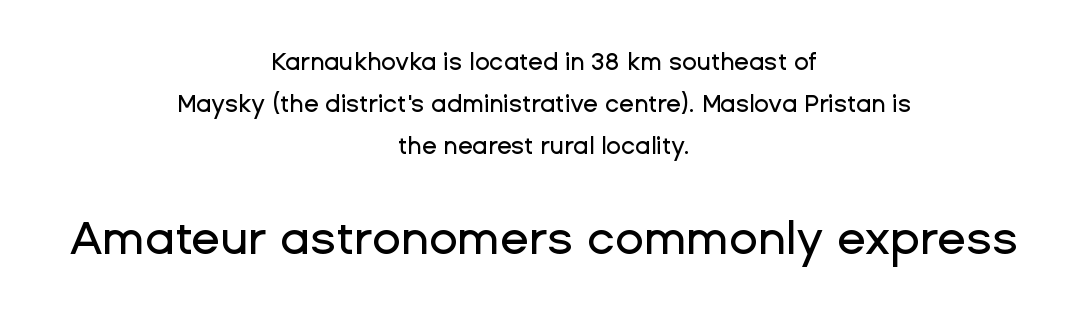
Q: Is the text italic (slanted)? A: No, it is upright.
Q: Is the typeface a serif or a sans-serif typeface? A: Sans-serif.
Q: Is the text underlined? A: No.
Q: How is the paragraph aligned? A: Centered.
Q: Is the spacing between letters normal or unusually wide? A: Normal.
Q: Which block of text is set in a larger size, the first (top) or the second (bottom)? A: The second (bottom) one.
Q: Width (condensed, normal, or wide)? A: Normal.
Q: Stroke contrast? A: Low.
Q: x-height? A: Medium.
Q: Monospaced? A: No.
